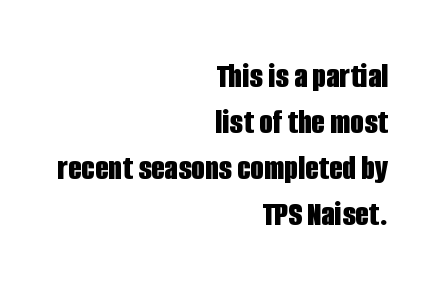
Spacing verdict: proportional, widths tailored to each character. Look at the stroke-to-counter ratio: heavy, a bold. In terms of letterspacing, this is plain default setting. Style check: upright. The letters carry no serifs — their stems end cleanly without finishing strokes.
